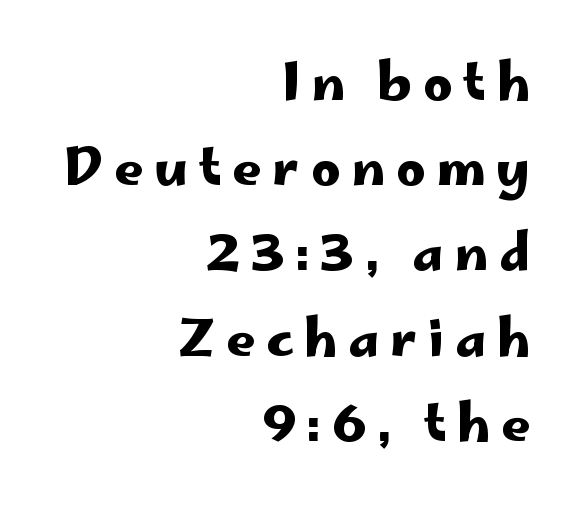
The rendering shows plain stroke endings on the letterforms — a sans-serif design. Line endings align vertically; line beginnings do not. The face used here is proportionally spaced, like ordinary book or web type. Ordinary non-slanted type is in use.
